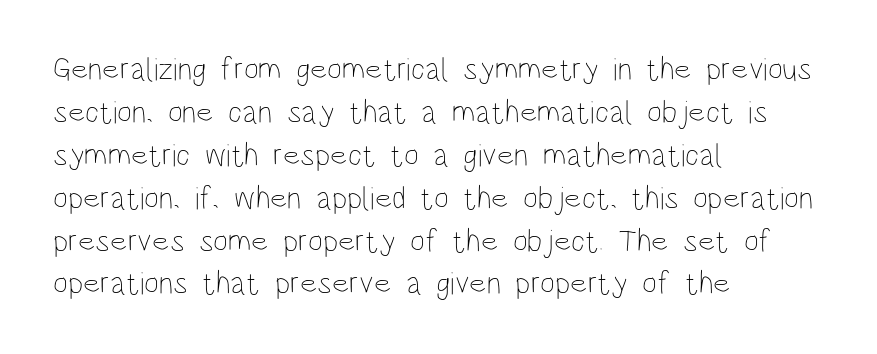
Here the designer chose a conventional face with non-uniform glyph widths. Honestly, the row spacing looks completely unremarkable. You could call the tracking neutral — neither tight nor loose. This sample is left-justified, so line endings fall wherever the words run out. Posture: straight, roman, zero tilt.
